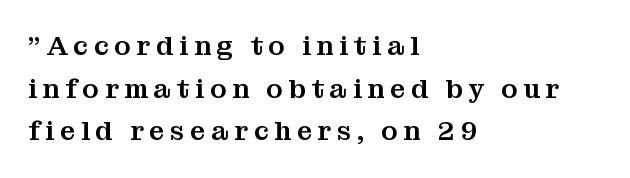
The image shows 27 px text type, upright; set left-aligned, normal line spacing (1.58x), unusually wide letter spacing (+0.21 em), not underlined.
